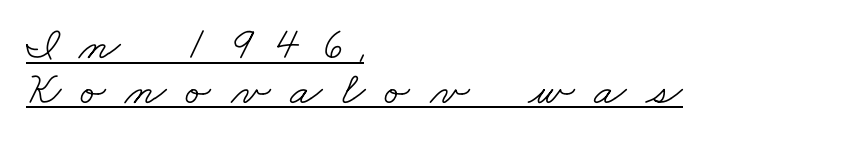
Left-aligned paragraph, ragged on the right. You can see a thin bar hugging the bottom of the glyphs. Spacing verdict: proportional, widths tailored to each character. Successive baselines arrive quickly, one right under another. The characters display serif detailing at their extremities. Weight: regular or lighter.
